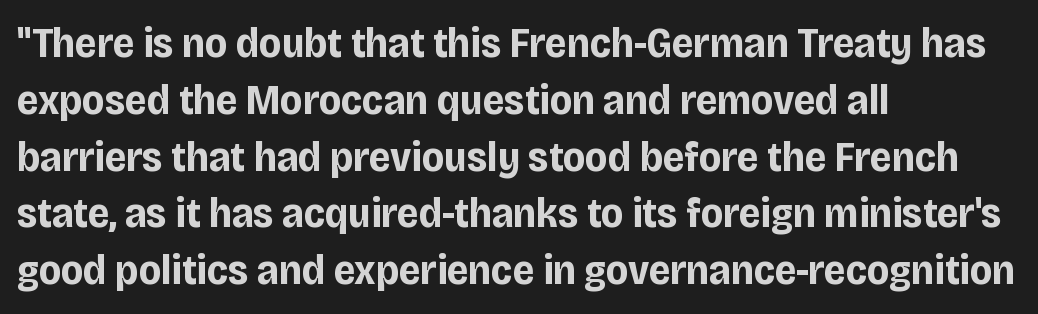
Strokes here are thick enough to call this a true bold. Regular leading. Stroke terminals: plain, sans-serif. Quick note: not italic, upright.
